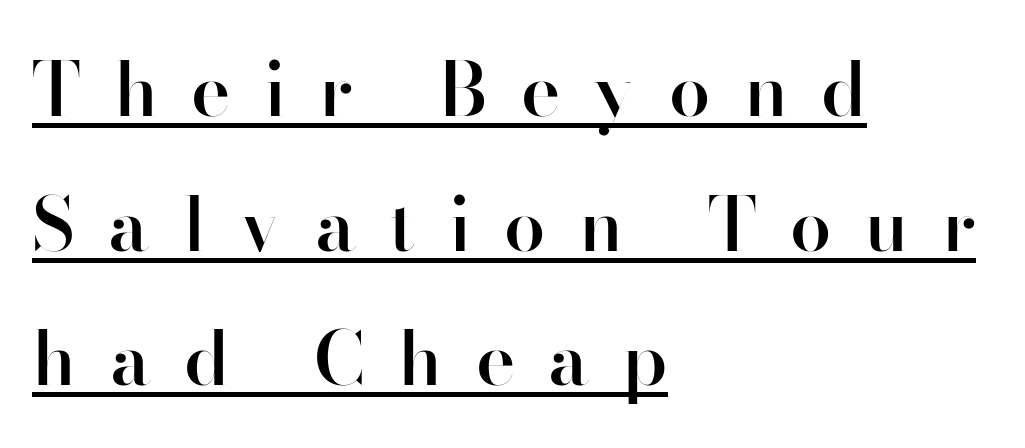
{"serif": "no", "italic": "no", "bold": "semi", "weight": "semibold", "width": "normal", "stroke_contrast": "high", "x_height": "small", "monospaced": "no", "underline": "yes", "align": "left", "line_spacing_ratio": 1.82, "letter_spacing": "wide", "letter_spacing_em": 0.45, "glyph_px": 74}
